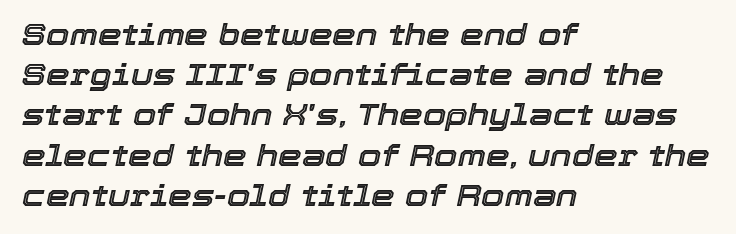
The image shows 30 px text type, italic (leaning right); set left-aligned, normal line spacing (1.34x), normal letter spacing, not underlined; a medium x-height.
